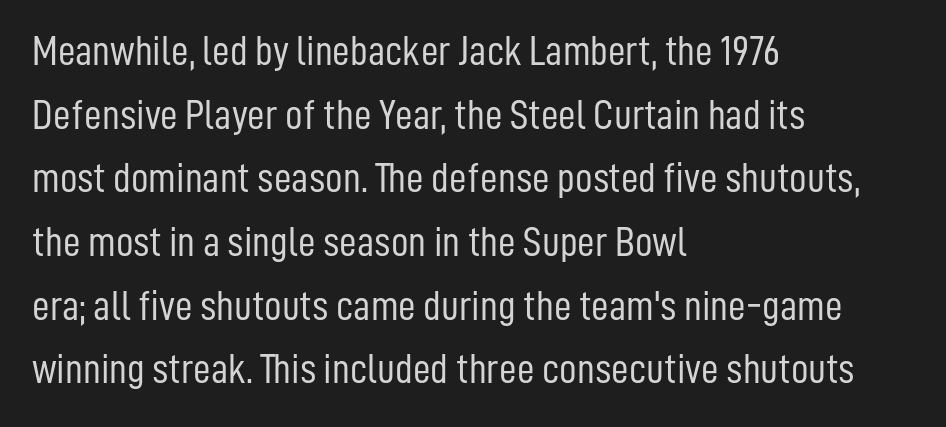
Q: Is the text bold? A: No.
Q: Is the text italic (slanted)? A: No, it is upright.
Q: Is the typeface a serif or a sans-serif typeface? A: Sans-serif.
Q: Is the text underlined? A: No.
Q: How is the paragraph aligned? A: Left-aligned.
Q: Is the spacing between letters normal or unusually wide? A: Normal.
Q: Is the spacing between lines tight, normal or loose? A: Normal.
Q: Width (condensed, normal, or wide)? A: Condensed.
Q: Stroke contrast? A: Low.
Q: x-height? A: Medium.
Q: Monospaced? A: No.
